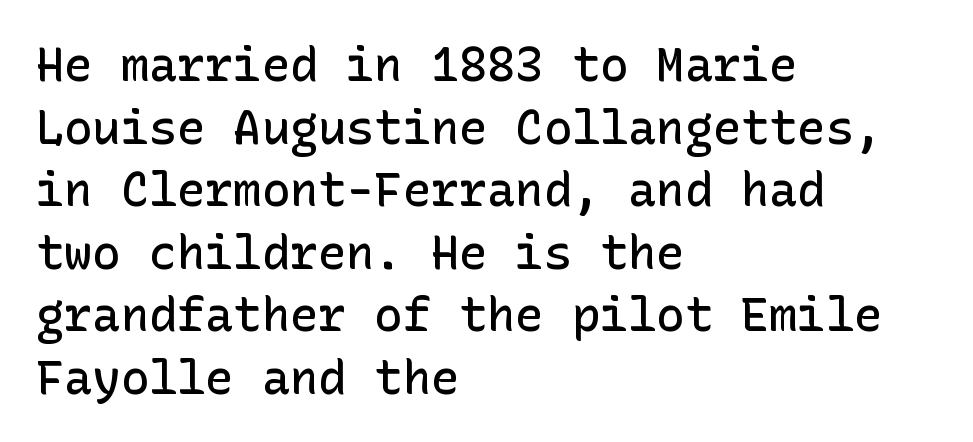
Line spacing here is normal. Short note: letters normally spaced. The type sits square on the baseline with zero lean. Typographic density is moderately raised because the face is semibold.
